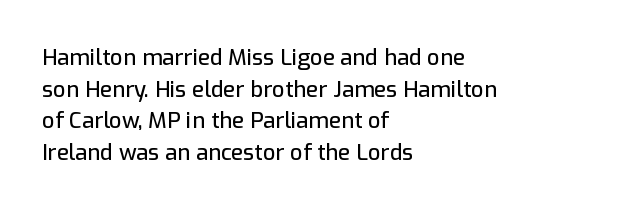
{"italic": "no", "underline": "no", "align": "left", "line_spacing": "normal", "line_spacing_ratio": 1.44, "letter_spacing": "normal", "letter_spacing_em": 0.0, "glyph_px": 22}
